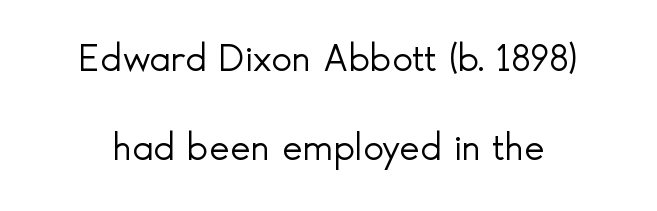
Q: Is the text bold? A: No.
Q: Is the text italic (slanted)? A: No, it is upright.
Q: Is the typeface a serif or a sans-serif typeface? A: Sans-serif.
Q: Is the text underlined? A: No.
Q: Is the spacing between letters normal or unusually wide? A: Normal.
Q: Is the spacing between lines tight, normal or loose? A: Loose.
Q: Width (condensed, normal, or wide)? A: Normal.
Q: x-height? A: Small.
Q: Monospaced? A: No.
